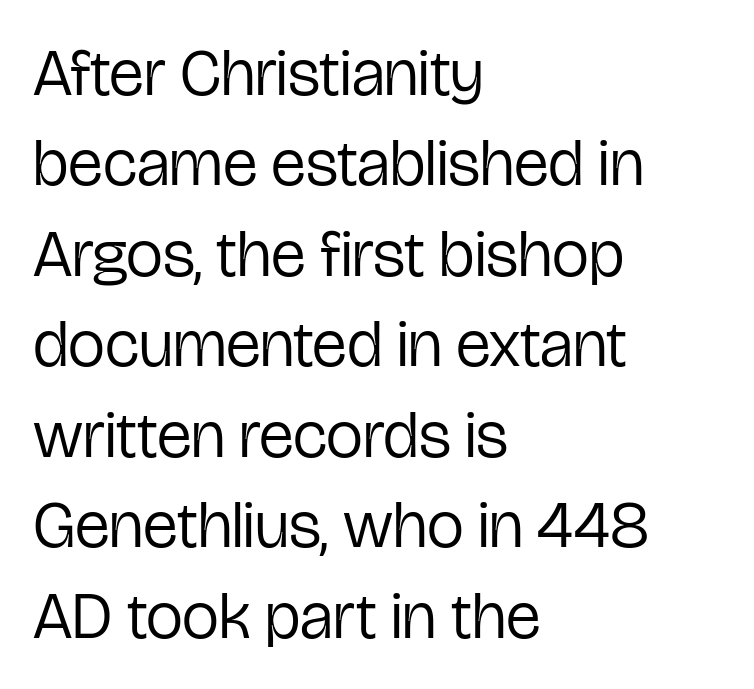
Left-aligned paragraph, ragged on the right. In terms of posture, this sample is upright. The designer left line spacing at the default. The passage shown is not underscored anywhere. Think of a printed novel: that variable character pitch is what you see here. Font category for this specimen: sans-serif.
